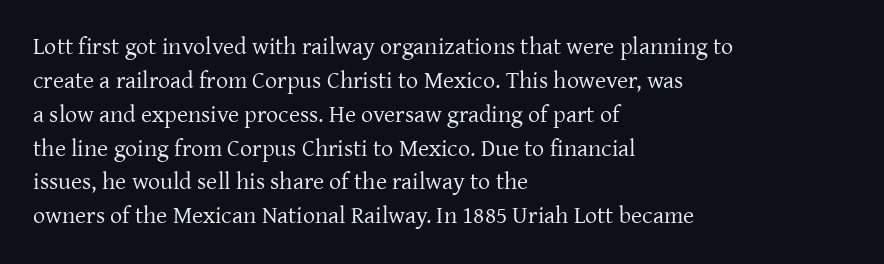
Decoration check: the copy has no underline. Teacher's note: observe the even left margin — that is flush-left alignment. Interline gaps are of average width in this sample. No chunkiness to these letters — they're not bold. These lines were composed using upright roman letters.
